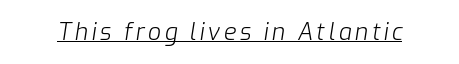
Has an underline been added? It has. A light-to-regular cut is what we see here. Does the lettering tilt? It does — this is italic.
